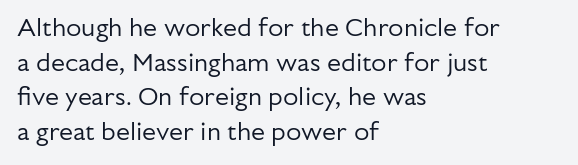
Q: Is the text bold? A: No.
Q: Is the text italic (slanted)? A: No, it is upright.
Q: Is the text underlined? A: No.
Q: How is the paragraph aligned? A: Left-aligned.
Q: Is the spacing between letters normal or unusually wide? A: Normal.
Q: Is the spacing between lines tight, normal or loose? A: Normal.
